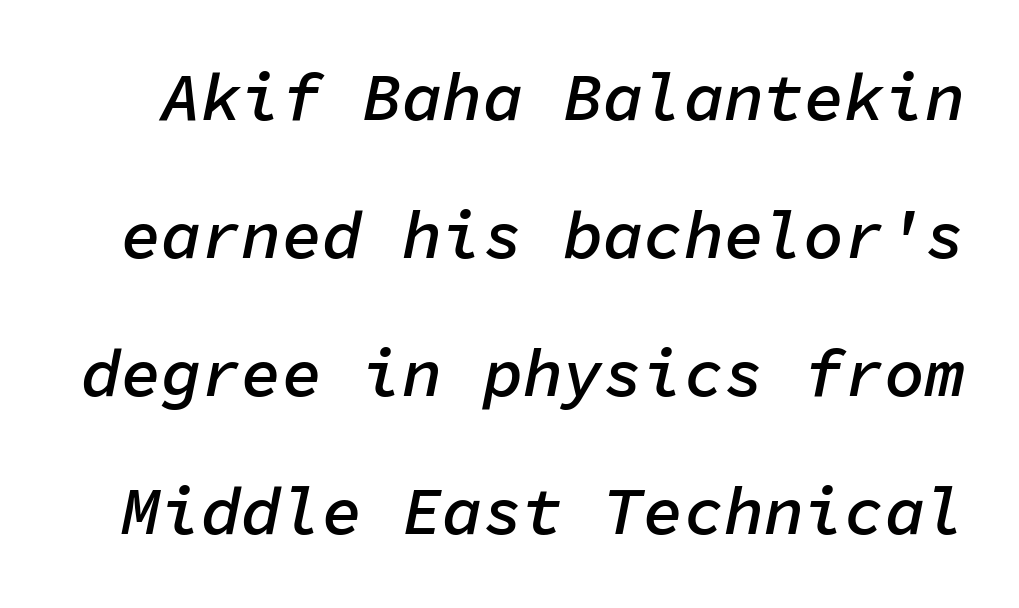
{"italic": "yes", "lean": "right", "slant_degrees": 11, "bold": "semi", "weight": "semibold", "width": "normal", "stroke_contrast": "low", "x_height": "medium", "monospaced": "yes", "underline": "no", "line_spacing": "loose", "line_spacing_ratio": 2.06, "letter_spacing": "normal", "letter_spacing_em": 0.0, "glyph_px": 67}
